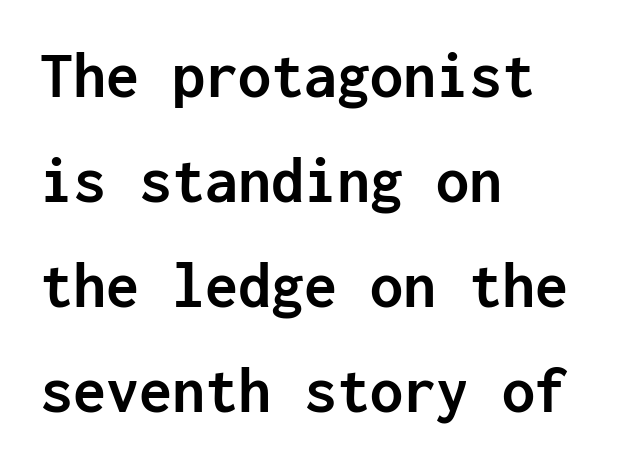
The image shows 66 px semibold sans-serif type, upright, monospaced; set left-aligned, normal line spacing (1.59x), normal letter spacing, not underlined; low stroke contrast and a medium x-height.
